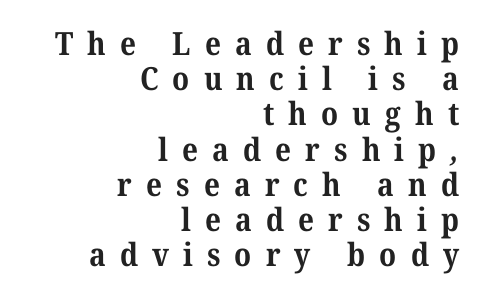
Q: Is the text bold? A: Yes.
Q: Is the typeface a serif or a sans-serif typeface? A: Serif.
Q: Is the text underlined? A: No.
Q: How is the paragraph aligned? A: Right-aligned.
Q: Is the spacing between letters normal or unusually wide? A: Unusually wide.
Q: Is the spacing between lines tight, normal or loose? A: Tight.
Q: Width (condensed, normal, or wide)? A: Normal.
Q: Stroke contrast? A: Medium.
Q: x-height? A: Medium.
Q: Monospaced? A: No.
